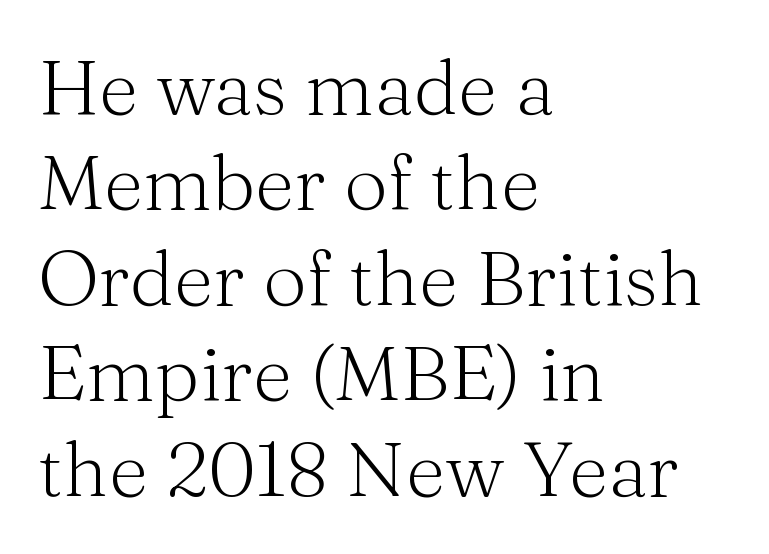
Q: Is the text bold? A: No.
Q: Is the text italic (slanted)? A: No, it is upright.
Q: Is the typeface a serif or a sans-serif typeface? A: Serif.
Q: Is the text underlined? A: No.
Q: How is the paragraph aligned? A: Left-aligned.
Q: Is the spacing between letters normal or unusually wide? A: Normal.
Q: Width (condensed, normal, or wide)? A: Normal.
Q: Stroke contrast? A: Medium.
Q: x-height? A: Medium.
Q: Monospaced? A: No.
